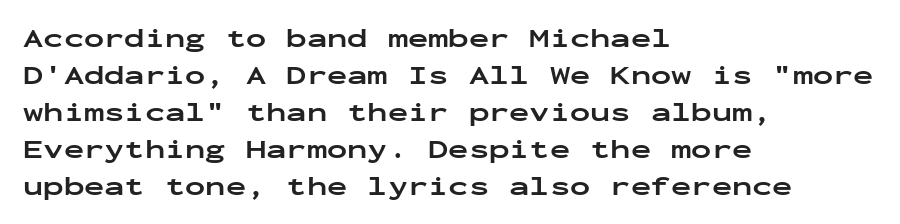
The image shows 27 px bold type, upright; set left-aligned, normal line spacing (1.37x), normal letter spacing, not underlined.
